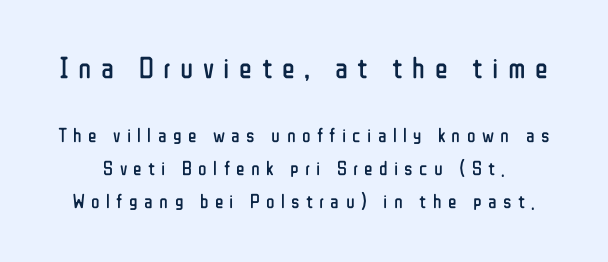
Q: Is the text bold? A: No.
Q: Is the text italic (slanted)? A: No, it is upright.
Q: Is the typeface a serif or a sans-serif typeface? A: Sans-serif.
Q: Is the text underlined? A: No.
Q: Is the spacing between letters normal or unusually wide? A: Unusually wide.
Q: Is the spacing between lines tight, normal or loose? A: Normal.
Q: Which block of text is set in a larger size, the first (top) or the second (bottom)? A: The first (top) one.
Q: Width (condensed, normal, or wide)? A: Condensed.
Q: Stroke contrast? A: Low.
Q: x-height? A: Medium.
Q: Monospaced? A: No.
